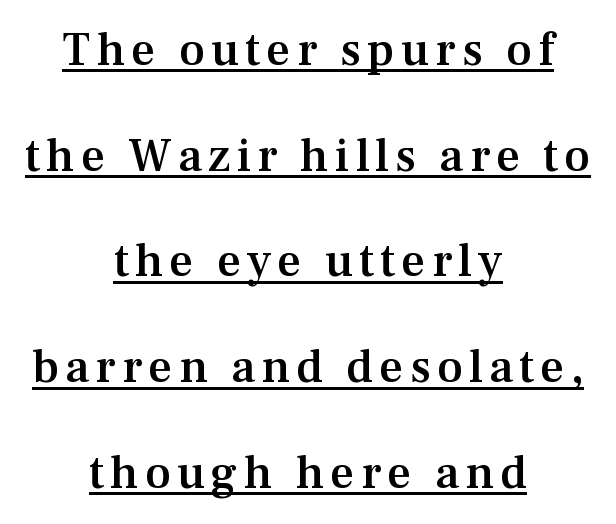
{"serif": "yes", "italic": "no", "bold": "semi", "weight": "semibold", "width": "normal", "stroke_contrast": "medium", "x_height": "medium", "monospaced": "no", "underline": "yes", "align": "center", "line_spacing": "loose", "line_spacing_ratio": 2.25, "glyph_px": 47}
